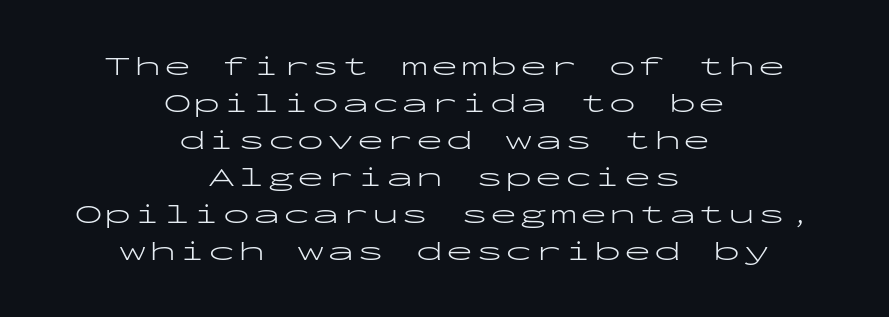
Q: Is the text bold? A: No.
Q: Is the text italic (slanted)? A: No, it is upright.
Q: Is the text underlined? A: No.
Q: How is the paragraph aligned? A: Centered.
Q: Is the spacing between lines tight, normal or loose? A: Normal.
